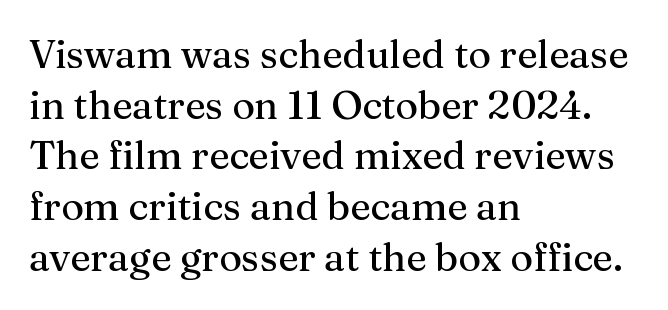
These lines stack with their left ends in a neat column. Does the lettering tilt? It doesn't — this is upright. What stands out about the letter spacing? Nothing — it is the standard amount. Does the leading feel generous? No, just average. Check where the strokes stop: tiny serifs finish them off.
